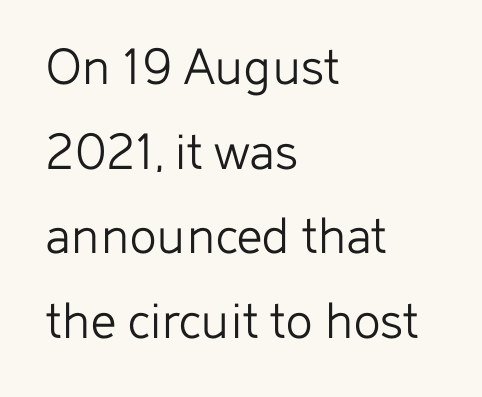
Each new line begins a customary step beneath the previous one. Characters remain perfectly vertical along every line. Tracking here is standard; glyphs follow each other at the usual distance. Anything drawn beneath the words? Only blank space.
